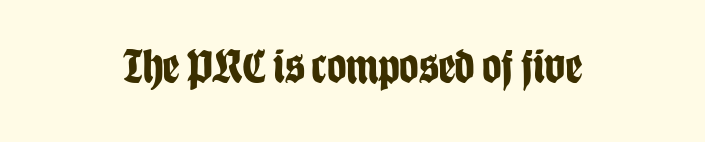
Q: Is the text bold? A: Yes.
Q: Is the text italic (slanted)? A: No, it is upright.
Q: Is the typeface a serif or a sans-serif typeface? A: Sans-serif.
Q: Is the text underlined? A: No.
Q: Is the spacing between letters normal or unusually wide? A: Normal.
Q: Width (condensed, normal, or wide)? A: Condensed.
Q: Stroke contrast? A: Low.
Q: x-height? A: Large.
Q: Monospaced? A: No.
